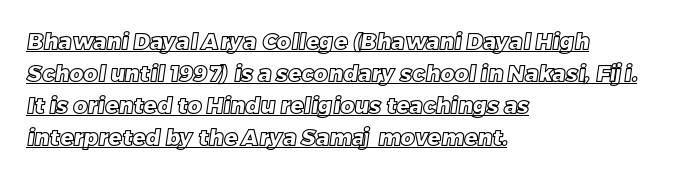
Between one letter and the next there's only the usual sliver of space. The lines are quadded left. The line-height multiplier appears to be the usual default. Every word sits above its own underline.
